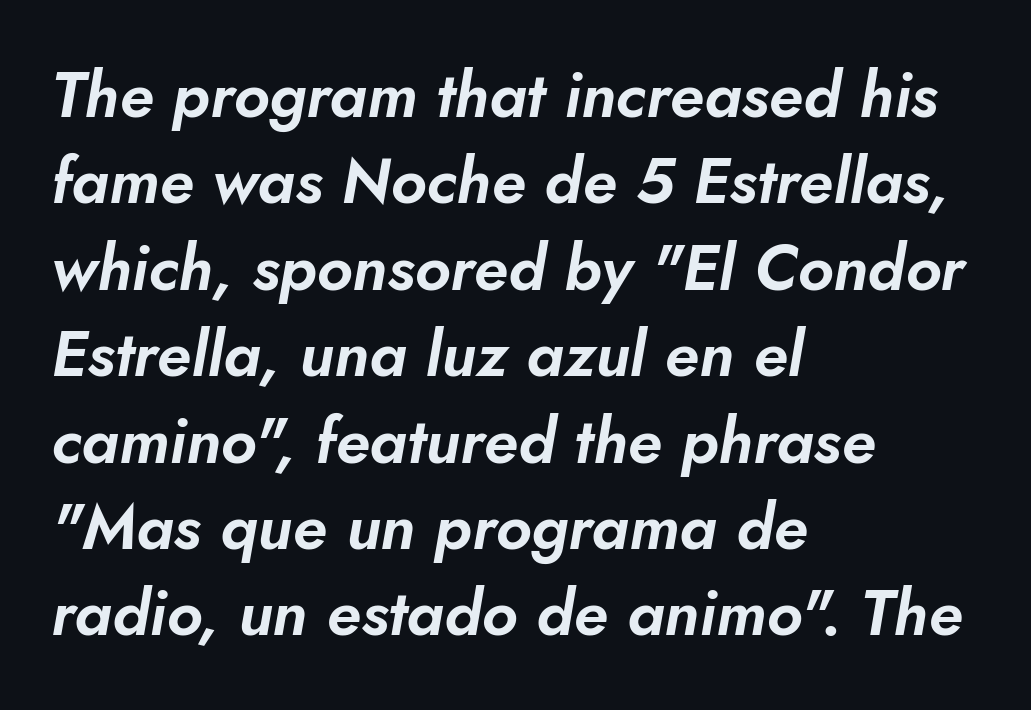
{"italic": "yes", "lean": "right", "slant_degrees": 10, "width": "normal", "stroke_contrast": "low", "x_height": "small", "monospaced": "no", "underline": "no", "align": "left", "line_spacing": "normal", "line_spacing_ratio": 1.35, "letter_spacing": "normal", "letter_spacing_em": 0.0, "glyph_px": 64}
